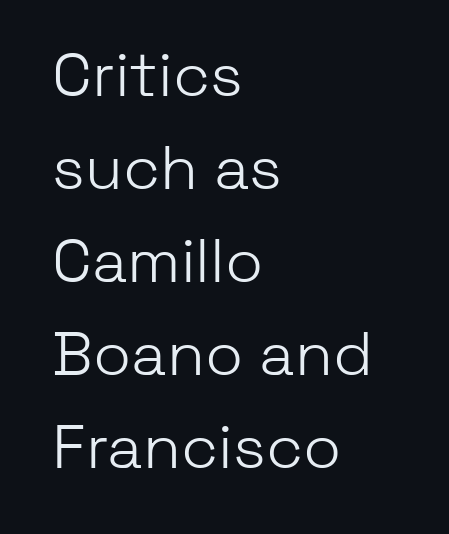
A normal amount of white space separates one row of letters from the next. Note the varied advance widths — an 'i' is clearly narrower than an 'm'. What stands out about the letter spacing? Nothing — it is the standard amount. The lines are quadded left.
